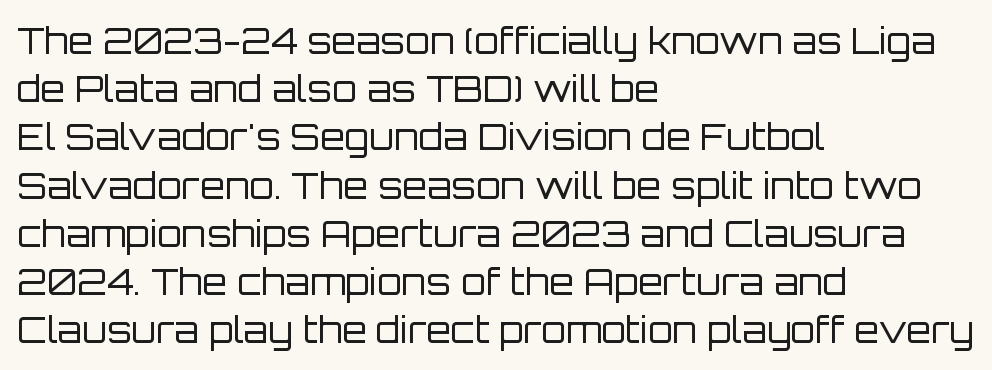
The image shows 36 px regular-weight sans-serif type, upright; set left-aligned, normal line spacing (1.34x), normal letter spacing, not underlined; low stroke contrast and a large x-height.
